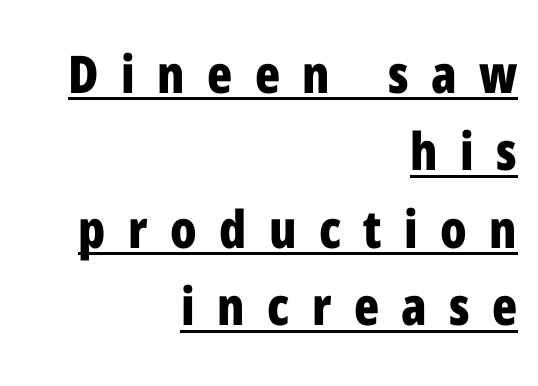
The letterforms stand isolated, each surrounded by extra space. A flush-right, rag-left setting is used for this passage. Look at the bottom of the vertical strokes: they stop flat, with no serifs. One glance says typical: line gaps are just what's usual. Notice how the stems are strictly vertical — no italics here.
